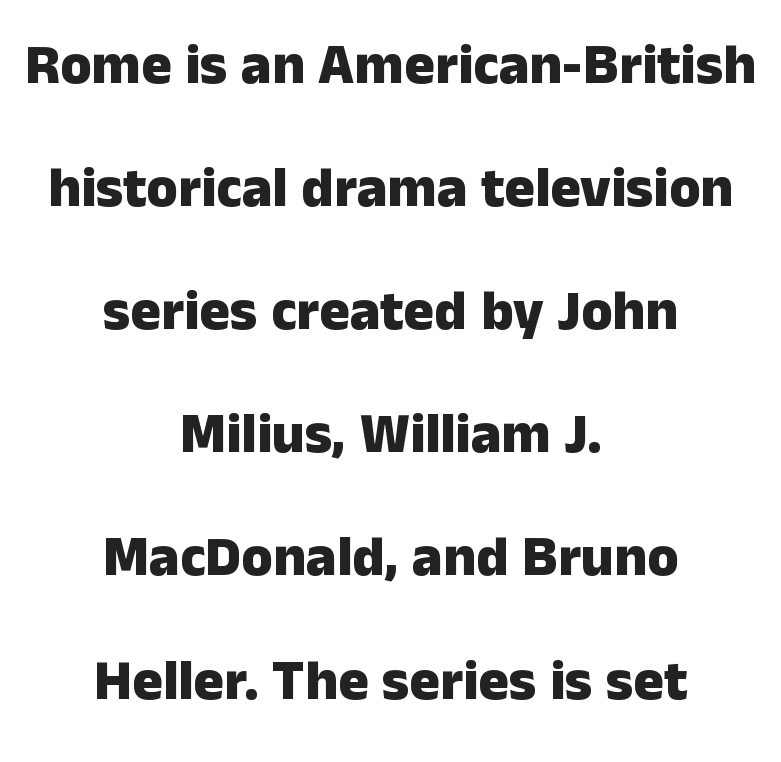
Q: Is the text bold? A: Yes.
Q: Is the text italic (slanted)? A: No, it is upright.
Q: Is the typeface a serif or a sans-serif typeface? A: Sans-serif.
Q: Is the text underlined? A: No.
Q: How is the paragraph aligned? A: Centered.
Q: Is the spacing between letters normal or unusually wide? A: Normal.
Q: Is the spacing between lines tight, normal or loose? A: Loose.
Q: Width (condensed, normal, or wide)? A: Normal.
Q: Stroke contrast? A: Low.
Q: x-height? A: Medium.
Q: Monospaced? A: No.
